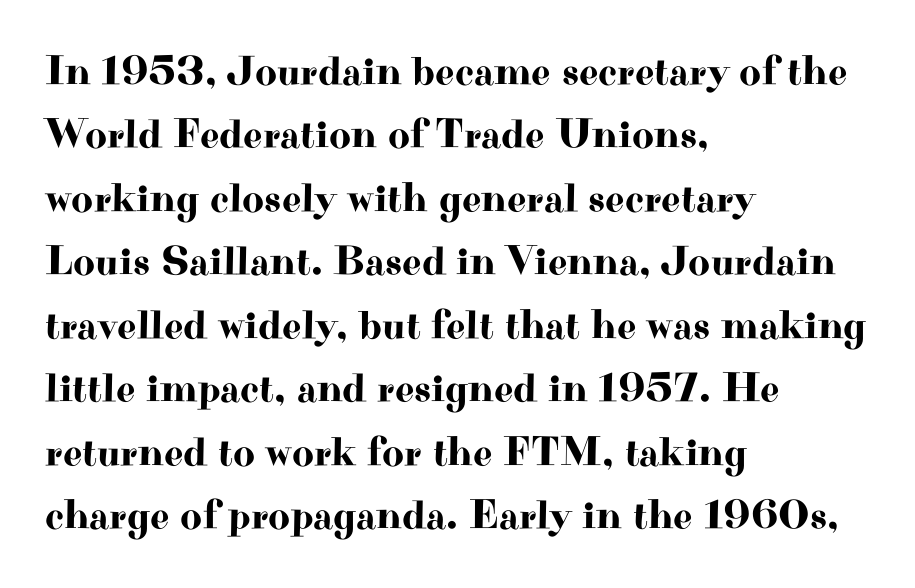
The image shows 42 px wide serif type, upright; set left-aligned, normal line spacing (1.51x), normal letter spacing, not underlined; high stroke contrast and a small x-height.
